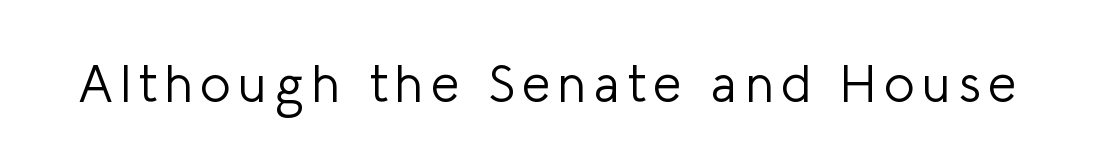
Is this a heavy cut? Hardly; it is regular or lighter. Think of a printed novel: that variable character pitch is what you see here. Descenders are the only things crossing below the line. The lettering holds an erect, upright posture throughout. To sum up the face: it is a sans, with no serifs.
